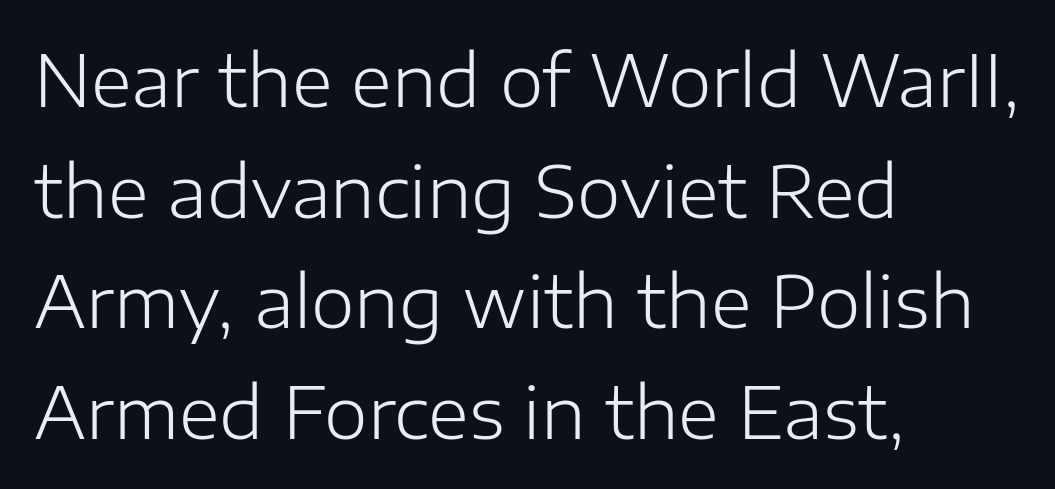
{"serif": "no", "italic": "no", "bold": "no", "weight": "light", "width": "normal", "stroke_contrast": "low", "x_height": "medium", "monospaced": "no", "underline": "no", "align": "left", "line_spacing": "normal", "line_spacing_ratio": 1.58, "letter_spacing": "normal", "letter_spacing_em": 0.0, "glyph_px": 70}
